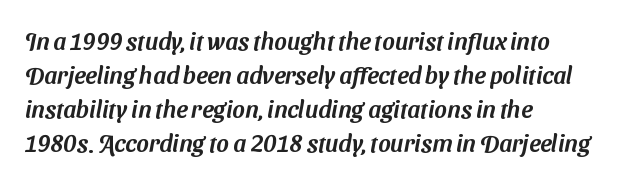
{"underline": "no", "align": "left", "line_spacing": "normal", "line_spacing_ratio": 1.41, "letter_spacing": "normal", "letter_spacing_em": 0.0, "glyph_px": 24}
